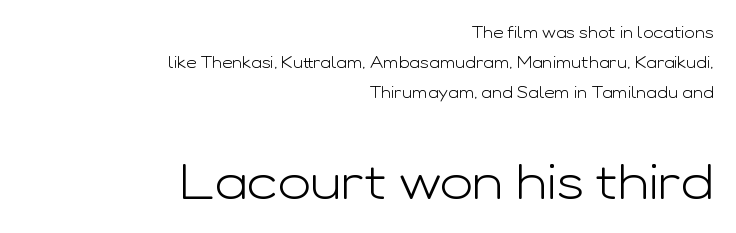
Q: Is the text bold? A: No.
Q: Is the text italic (slanted)? A: No, it is upright.
Q: Is the typeface a serif or a sans-serif typeface? A: Sans-serif.
Q: Is the text underlined? A: No.
Q: How is the paragraph aligned? A: Right-aligned.
Q: Is the spacing between letters normal or unusually wide? A: Normal.
Q: Which block of text is set in a larger size, the first (top) or the second (bottom)? A: The second (bottom) one.
Q: Width (condensed, normal, or wide)? A: Wide.
Q: Stroke contrast? A: Low.
Q: x-height? A: Medium.
Q: Monospaced? A: No.
